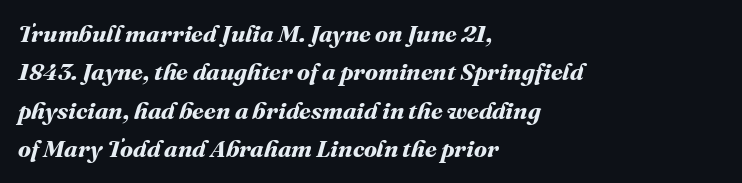
{"bold": "yes", "underline": "no", "align": "left", "line_spacing": "normal", "line_spacing_ratio": 1.6, "letter_spacing": "normal", "letter_spacing_em": 0.0, "glyph_px": 24}
